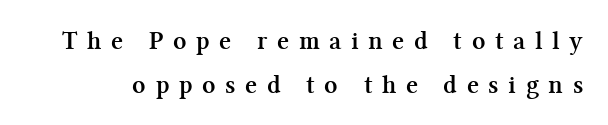
Ascenders rise straight up at ninety degrees. Evenly set lines give the paragraph a standard silhouette. Characters follow at a spacing far wider than the type designer built in. Beneath every word, the page is bare. The face used here has the dense, thick strokes of a bold.
